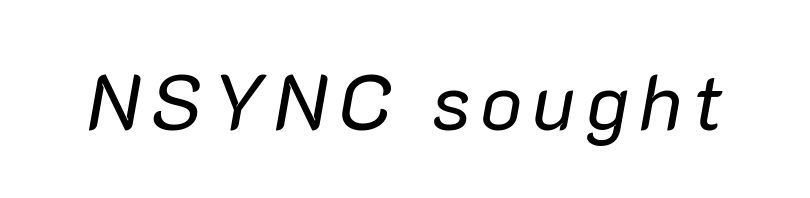
The image shows 78 px regular-weight type, italic (leaning right); set not underlined; low stroke contrast and a medium x-height.
